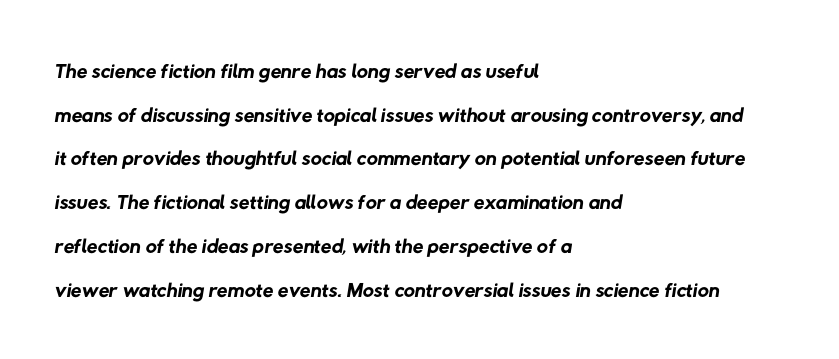
Q: Is the text bold? A: No.
Q: Is the typeface a serif or a sans-serif typeface? A: Sans-serif.
Q: Is the text underlined? A: No.
Q: How is the paragraph aligned? A: Left-aligned.
Q: Is the spacing between letters normal or unusually wide? A: Normal.
Q: Is the spacing between lines tight, normal or loose? A: Normal.
Q: Width (condensed, normal, or wide)? A: Normal.
Q: Stroke contrast? A: Low.
Q: x-height? A: Medium.
Q: Monospaced? A: No.
